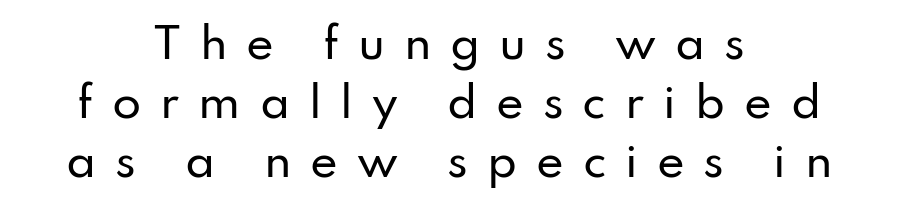
Q: Is the text italic (slanted)? A: No, it is upright.
Q: Is the typeface a serif or a sans-serif typeface? A: Sans-serif.
Q: Is the text underlined? A: No.
Q: How is the paragraph aligned? A: Centered.
Q: Is the spacing between letters normal or unusually wide? A: Unusually wide.
Q: Is the spacing between lines tight, normal or loose? A: Normal.
Q: Width (condensed, normal, or wide)? A: Normal.
Q: Stroke contrast? A: Low.
Q: x-height? A: Small.
Q: Monospaced? A: No.
